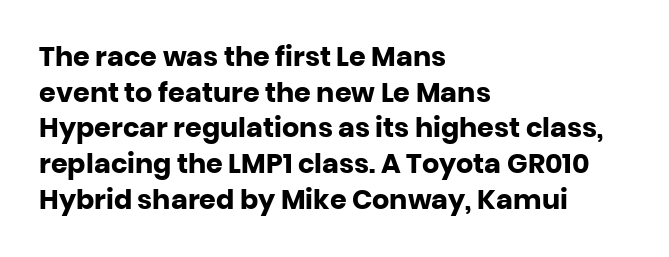
A typesetter would call this leading conventional body-copy spacing. Standard letterfit; no display-style spreading of the glyphs. The axis of the letterforms is exactly vertical. Typeset ragged right — the left edge is the straight one. Clear beneath every line of the passage. Each glyph is drawn with heavy, bold strokes.
